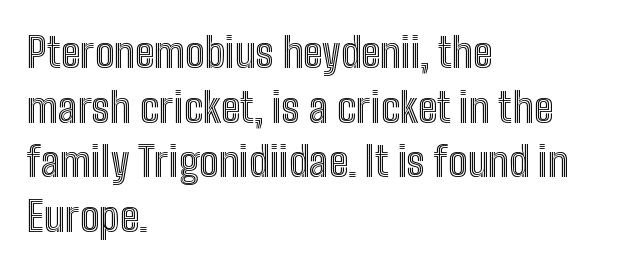
{"italic": "no", "width": "condensed", "x_height": "medium", "monospaced": "no", "underline": "no", "align": "left", "line_spacing": "normal", "line_spacing_ratio": 1.33, "letter_spacing": "normal", "letter_spacing_em": 0.0, "glyph_px": 41}
